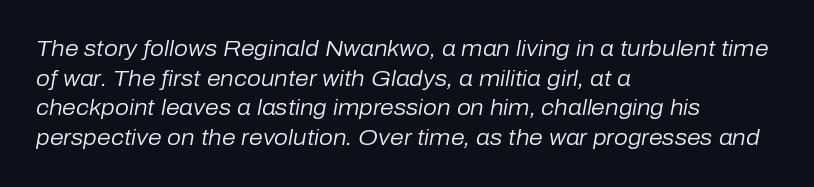
Q: Is the text bold? A: No.
Q: Is the text italic (slanted)? A: Yes, it leans right by about 10 degrees.
Q: Is the text underlined? A: No.
Q: How is the paragraph aligned? A: Left-aligned.
Q: Is the spacing between letters normal or unusually wide? A: Normal.
Q: Is the spacing between lines tight, normal or loose? A: Normal.
